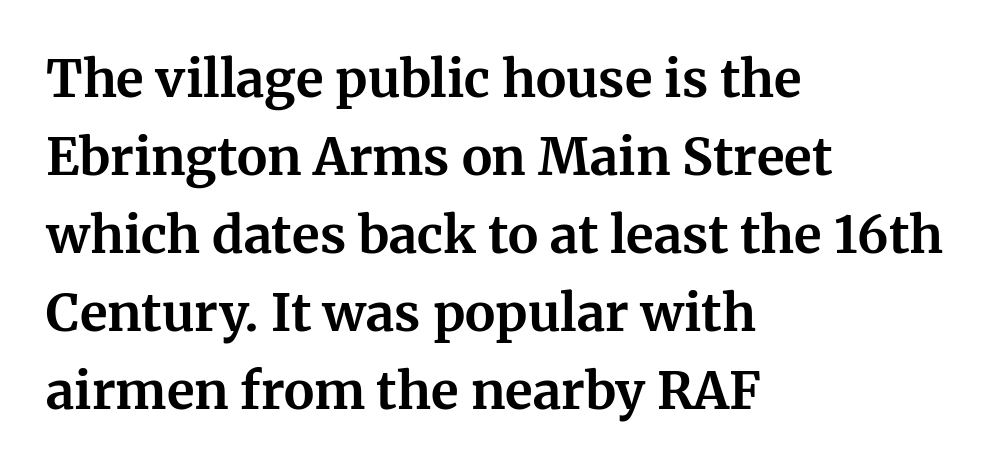
The image shows 51 px bold serif type, upright; set left-aligned, normal line spacing (1.53x), normal letter spacing, not underlined; medium stroke contrast and a medium x-height.
